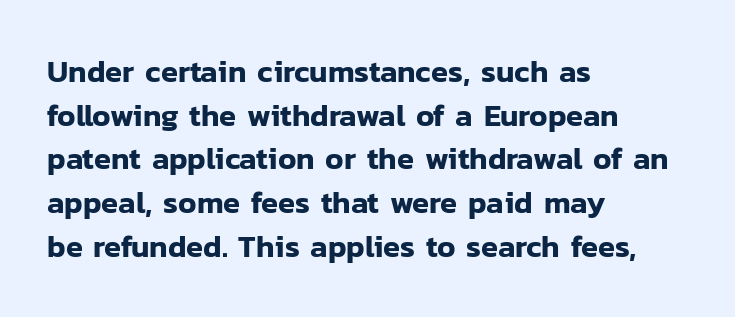
The image shows 31 px sans-serif type, upright; set left-aligned, normal line spacing (1.41x), normal letter spacing, not underlined; low stroke contrast and a medium x-height.
